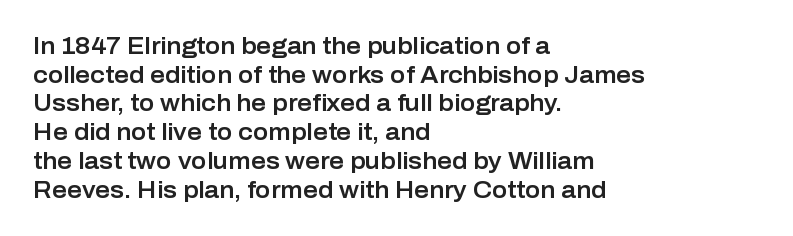
Quick note: not italic, upright. The letters sit at their default tracking, neither squeezed nor spread. The space between consecutive lines is moderate. This sample is left-justified, so line endings fall wherever the words run out. The string is rendered with underlining switched off.
